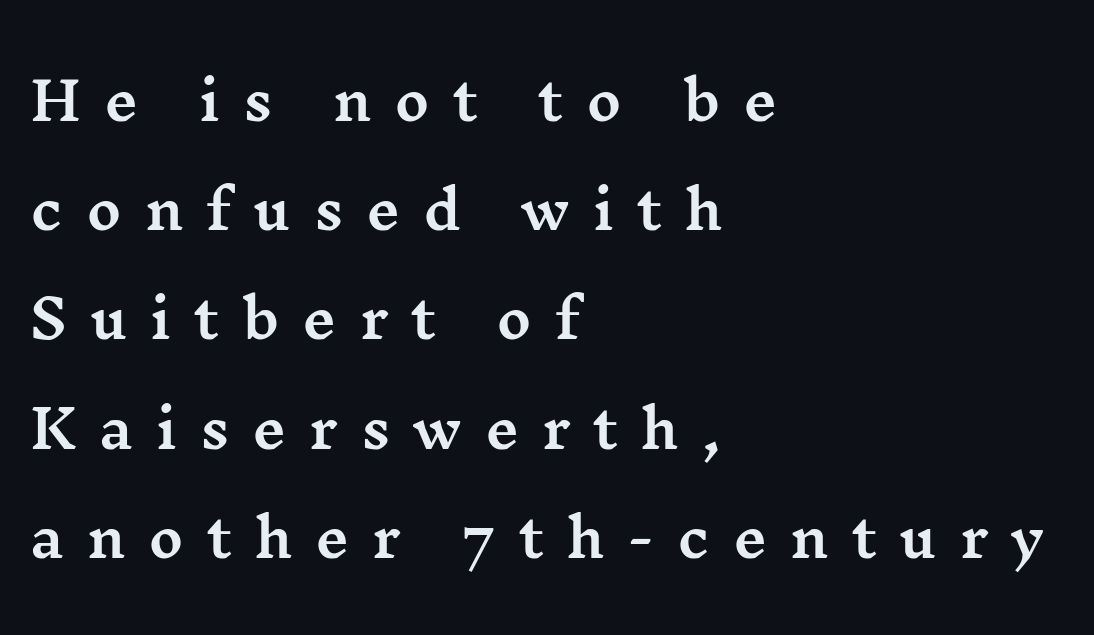
The string is rendered with underlining switched off. No italicization has been applied; the sample stays upright. A typesetter would label this face a serif. Spacing verdict: proportional, widths tailored to each character.
